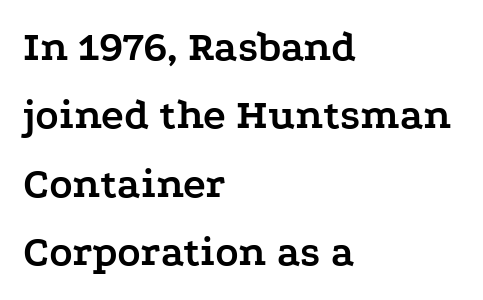
The image shows 43 px semibold, wide serif type, upright; set left-aligned, normal line spacing (1.59x), normal letter spacing, not underlined; low stroke contrast and a medium x-height.
